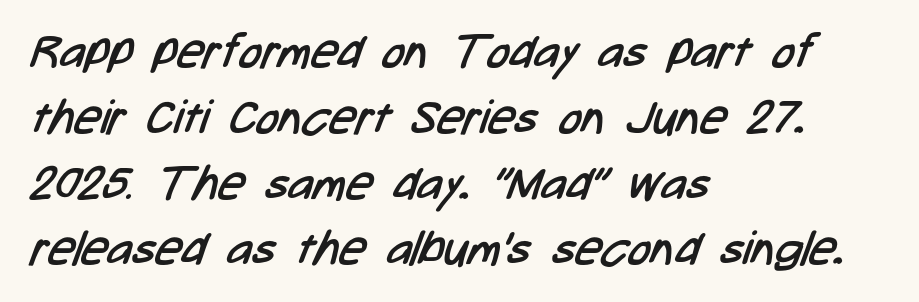
Stems and bowls with no extra thickness — not bold. Spacing verdict: proportional, widths tailored to each character. A clean baseline with only descenders dipping below it. The typeface chosen for these lines omits serifs.
